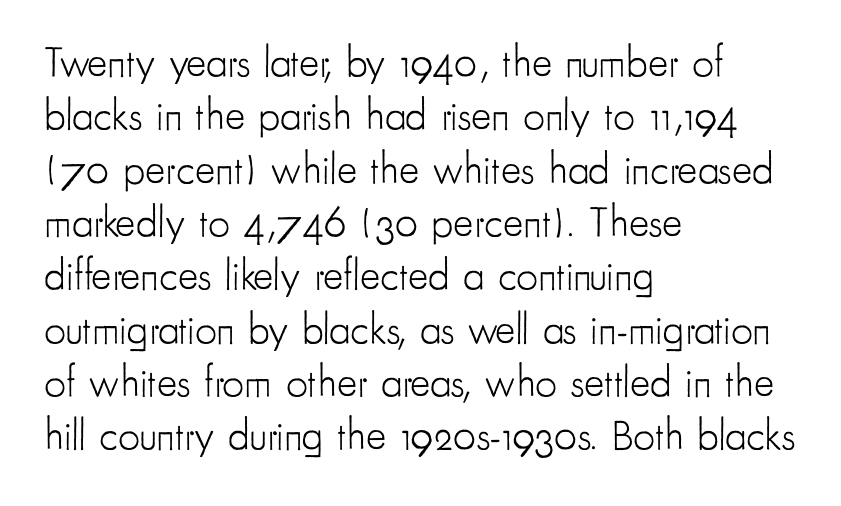
The image shows 43 px light, condensed sans-serif type, upright; set left-aligned, line spacing 1.24x, normal letter spacing, not underlined; low stroke contrast and a small x-height.
